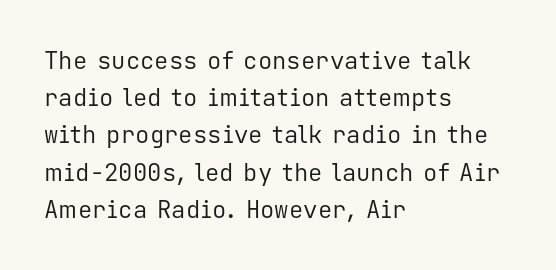
Ordinary non-slanted type is in use. This sample uses plain, unmodified letter spacing. Has an underline been added? It has not. The designer left line spacing at the default. The cut favours lightness, reaching ordinary text weight at its darkest. Layout note: lines flush left.
